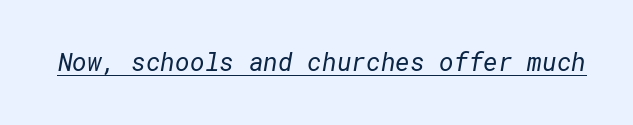
Counters stay open thanks to moderate or lighter strokes. Is there an underline? Yes — a line sits under the letters. In terms of letterspacing, this is plain default setting.
